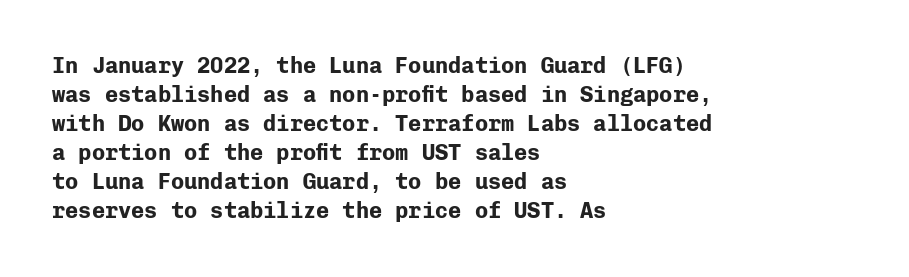
I'd describe the lettering as bold — thick and assertive. Line starts are locked; line ends wander. Nope, not italic — everything's standing straight. Only glyphs here, with clear space below each row.
